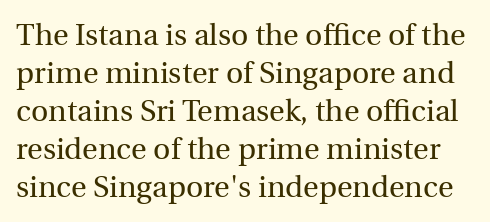
The image shows 30 px regular-weight serif type, upright; set normal line spacing (1.27x), normal letter spacing, not underlined; a medium x-height.
